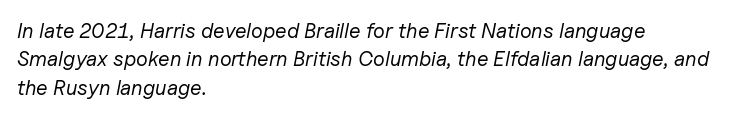
The cut favours lightness, reaching ordinary text weight at its darkest. Letter spacing: default. The block of text has a typical density, with ordinary space between rows. The compositor pushed each line to the left boundary. Notice how the stems are inclined rather than vertical — that's the hallmark of italics.
